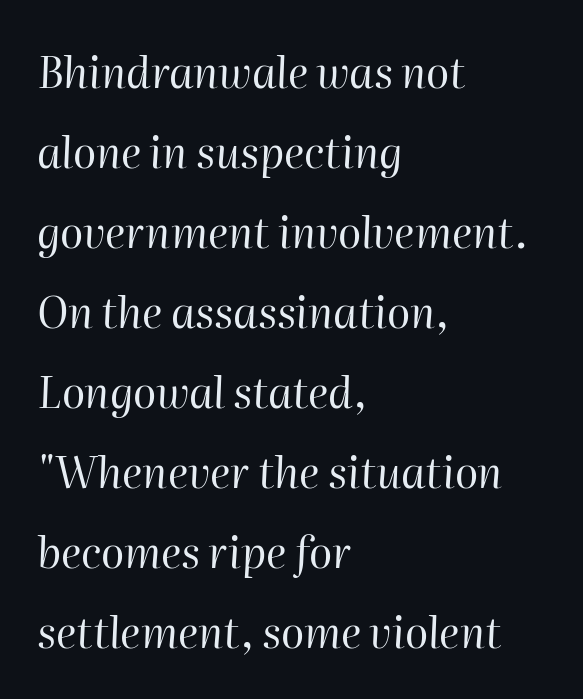
Does the lettering tilt? It does — this is italic. Alignment: flush left. The passage shown has conventional tracking throughout. The baseline area is clear.
